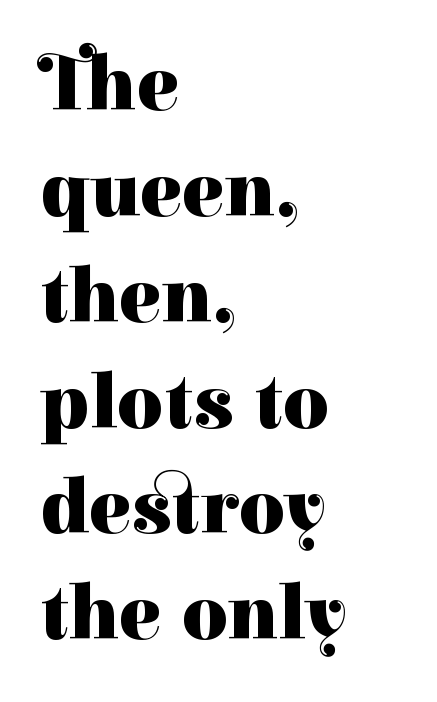
{"serif": "yes", "italic": "no", "bold": "yes", "weight": "heavy", "width": "normal", "stroke_contrast": "high", "x_height": "medium", "monospaced": "no", "underline": "no", "align": "left", "line_spacing": "normal", "line_spacing_ratio": 1.34, "letter_spacing": "normal", "letter_spacing_em": 0.0, "glyph_px": 79}
